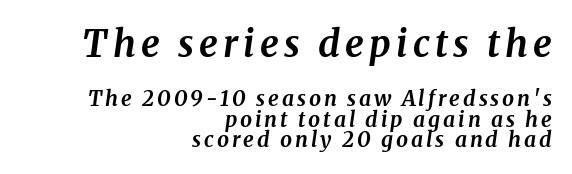
Q: Is the text bold? A: Yes.
Q: Is the text italic (slanted)? A: Yes, it leans right by about 8 degrees.
Q: Is the typeface a serif or a sans-serif typeface? A: Serif.
Q: Is the text underlined? A: No.
Q: How is the paragraph aligned? A: Right-aligned.
Q: Is the spacing between lines tight, normal or loose? A: Tight.
Q: Which block of text is set in a larger size, the first (top) or the second (bottom)? A: The first (top) one.
Q: Width (condensed, normal, or wide)? A: Normal.
Q: Stroke contrast? A: Medium.
Q: x-height? A: Medium.
Q: Monospaced? A: No.
